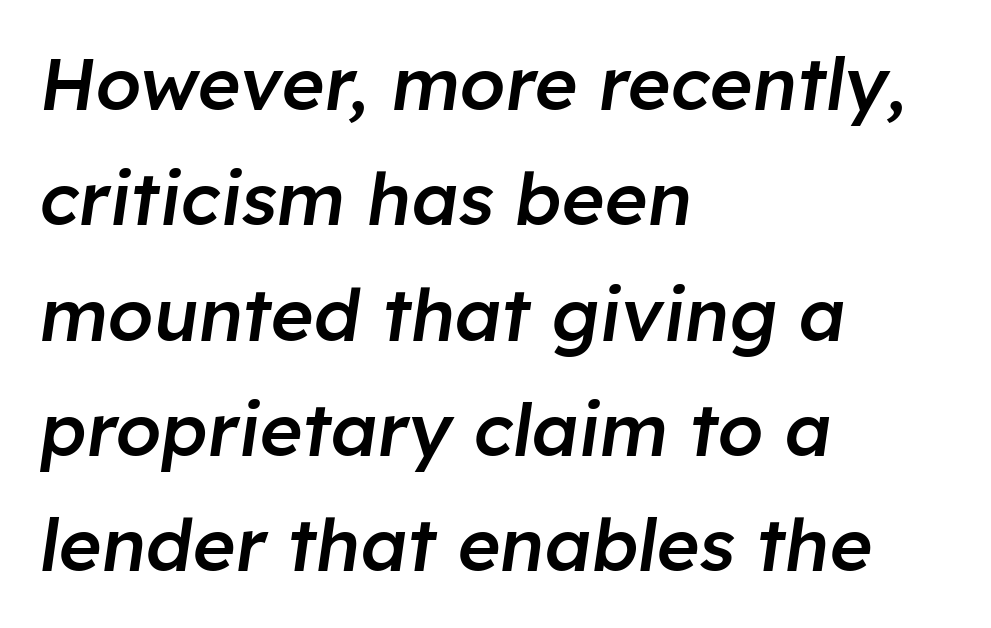
{"italic": "yes", "lean": "right", "slant_degrees": 8, "bold": "semi", "weight": "semibold", "width": "normal", "stroke_contrast": "low", "x_height": "medium", "monospaced": "no", "underline": "no", "align": "left", "line_spacing": "normal", "line_spacing_ratio": 1.58, "letter_spacing": "normal", "letter_spacing_em": 0.0, "glyph_px": 73}
